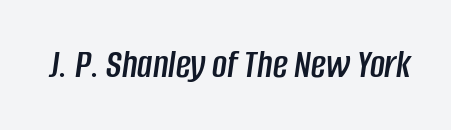
{"italic": "yes", "lean": "right", "slant_degrees": 8, "width": "condensed", "stroke_contrast": "low", "x_height": "large", "monospaced": "no", "underline": "no", "letter_spacing": "normal", "letter_spacing_em": 0.0, "glyph_px": 41}
